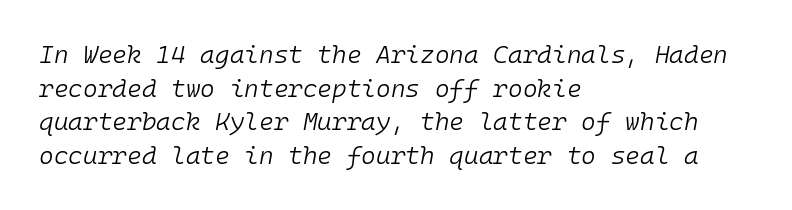
The typography opts for an oblique posture over an upright one. Descenders hang freely into open space. Notice how descenders clear the ascenders below comfortably — that's standard leading. Caption: face not bold, strokes unweighted. Students, note that the glyphs here touch the page at normal intervals.
